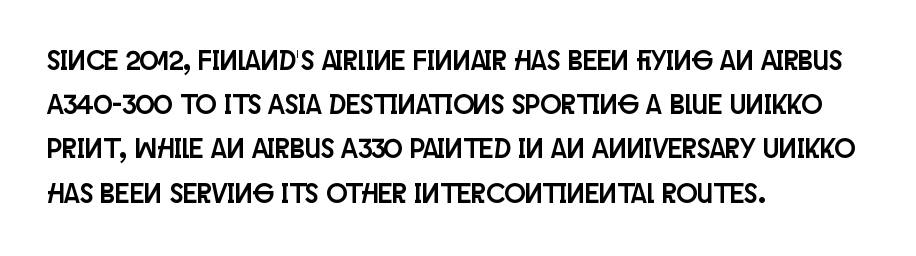
Regular leading. The specimen reads as upright at a glance. You can tell from the bare stems that sans-serif type was used. A student would call this left alignment; a typographer would say flush left, rag right. The words here are not underlined.
